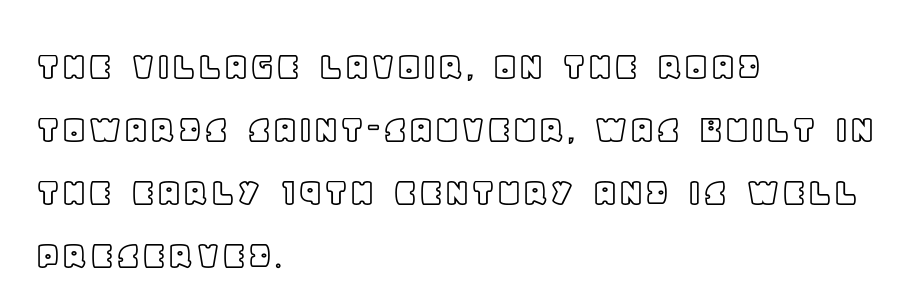
{"italic": "no", "width": "normal", "x_height": "large", "monospaced": "no", "underline": "no", "align": "left", "line_spacing": "normal", "line_spacing_ratio": 1.5, "letter_spacing": "normal", "letter_spacing_em": 0.0, "glyph_px": 42}
